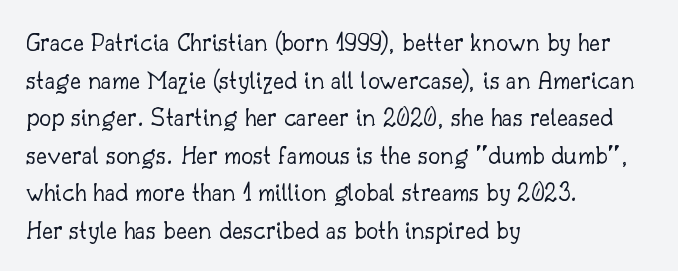
The image shows 27 px text type, upright; set left-aligned, normal line spacing (1.39x), normal letter spacing, not underlined.
